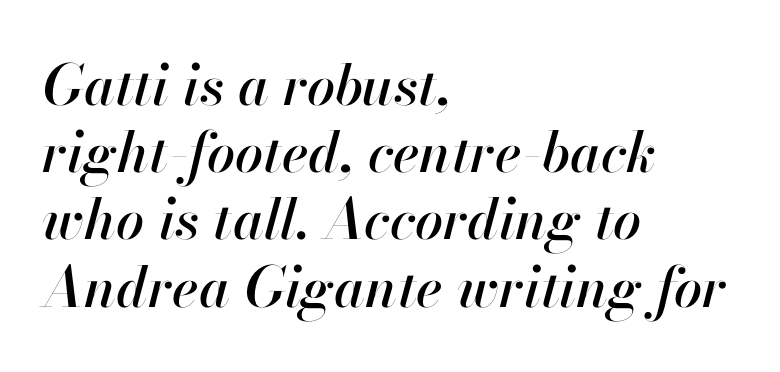
The face used here is rendered with its standard letterfit. Quick note: underline off. The text block is weighted toward the left margin, trailing off unevenly rightward. These lines were composed using italics.
